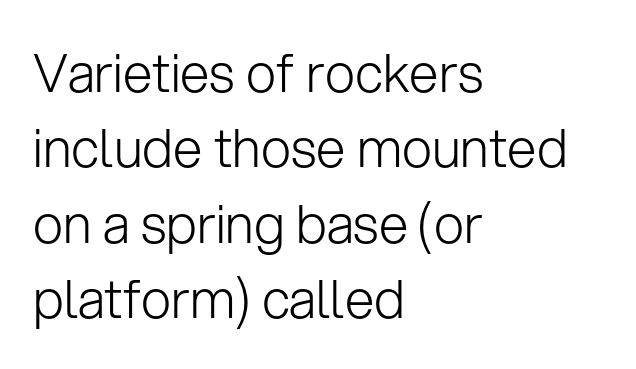
The image shows 53 px light sans-serif type, upright; set left-aligned, normal line spacing (1.42x), normal letter spacing, not underlined; low stroke contrast and a medium x-height.
